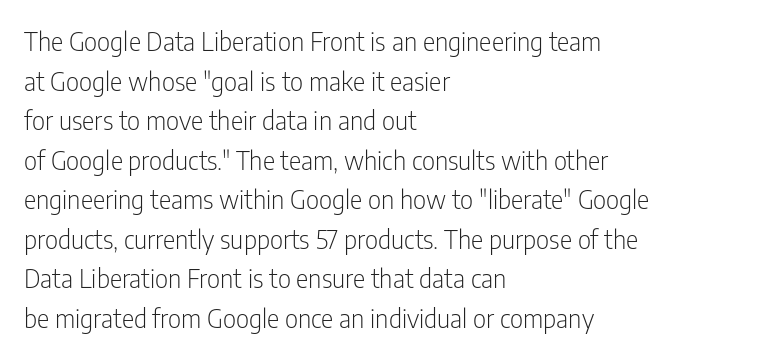
{"italic": "no", "bold": "no", "underline": "no", "align": "left", "line_spacing": "normal", "line_spacing_ratio": 1.52, "letter_spacing": "normal", "letter_spacing_em": 0.0, "glyph_px": 26}
